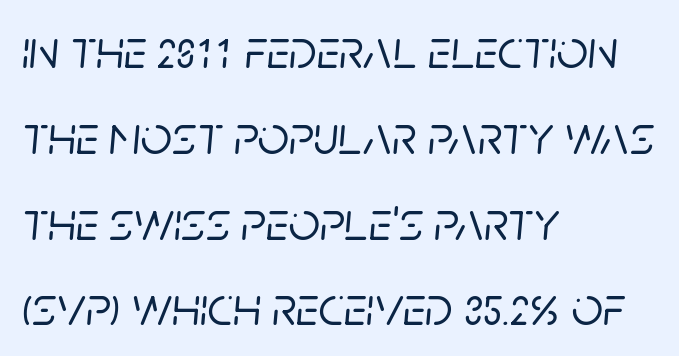
The image shows 55 px text type, italic (leaning right); set left-aligned, normal line spacing (1.56x), normal letter spacing, not underlined; low stroke contrast and a large x-height.
